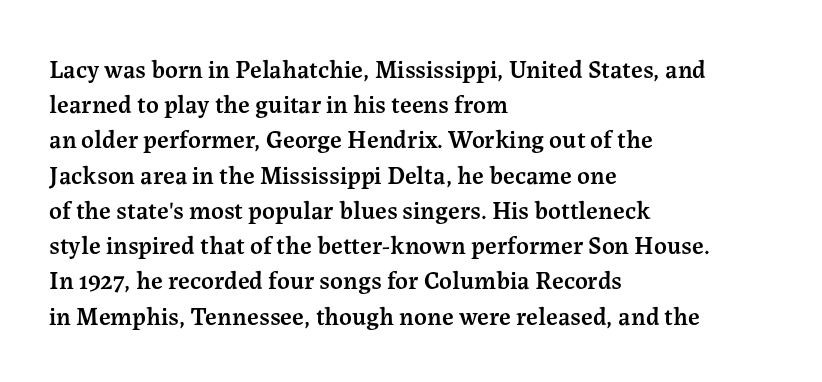
Heft: intermediate — a semibold. No word sits above an underline. Successive baselines arrive at the customary interval. Inter-character spacing is left at the font's built-in metrics. Reading down the block, your eye returns to a fixed left position each line. Italic? Not at all — the glyphs are vertical.
